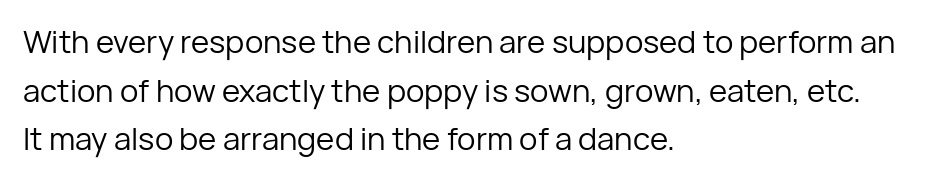
Q: Is the text bold? A: No.
Q: Is the text italic (slanted)? A: No, it is upright.
Q: Is the typeface a serif or a sans-serif typeface? A: Sans-serif.
Q: Is the text underlined? A: No.
Q: How is the paragraph aligned? A: Left-aligned.
Q: Is the spacing between letters normal or unusually wide? A: Normal.
Q: Is the spacing between lines tight, normal or loose? A: Normal.
Q: Width (condensed, normal, or wide)? A: Normal.
Q: Stroke contrast? A: Low.
Q: x-height? A: Medium.
Q: Monospaced? A: No.
